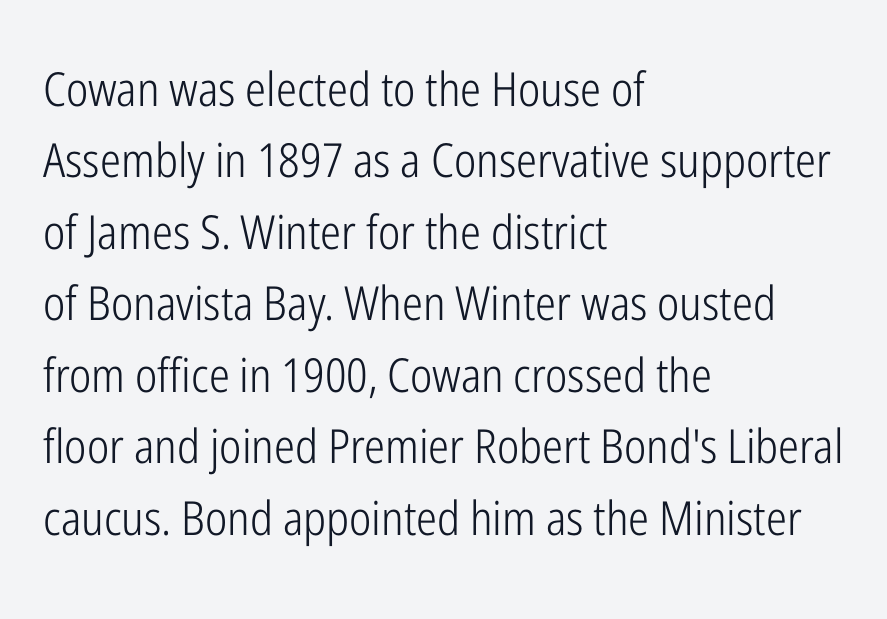
The image shows 47 px light, condensed sans-serif type, upright; set left-aligned, normal line spacing (1.52x), normal letter spacing, not underlined; low stroke contrast and a medium x-height.
